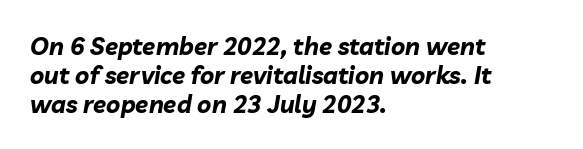
Plain, unruled lines of type. The text carries the slant typical of an italic or oblique font. Chunky letters — that's bold for sure. Characters follow at the spacing the type designer built in.
